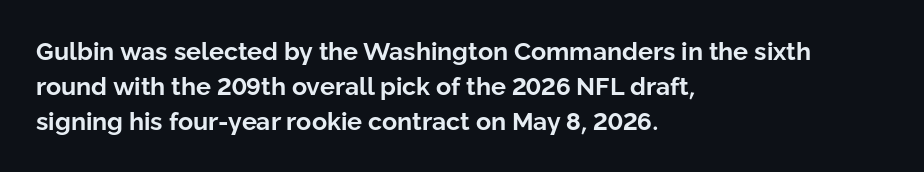
Q: Is the text bold? A: Yes.
Q: Is the text italic (slanted)? A: No, it is upright.
Q: Is the text underlined? A: No.
Q: How is the paragraph aligned? A: Left-aligned.
Q: Is the spacing between letters normal or unusually wide? A: Normal.
Q: Is the spacing between lines tight, normal or loose? A: Normal.
